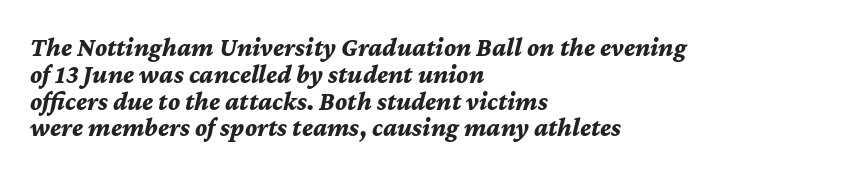
{"italic": "yes", "lean": "right", "slant_degrees": 12, "bold": "yes", "underline": "no", "align": "left", "line_spacing": "tight", "line_spacing_ratio": 1.03, "letter_spacing": "normal", "letter_spacing_em": 0.0, "glyph_px": 26}
